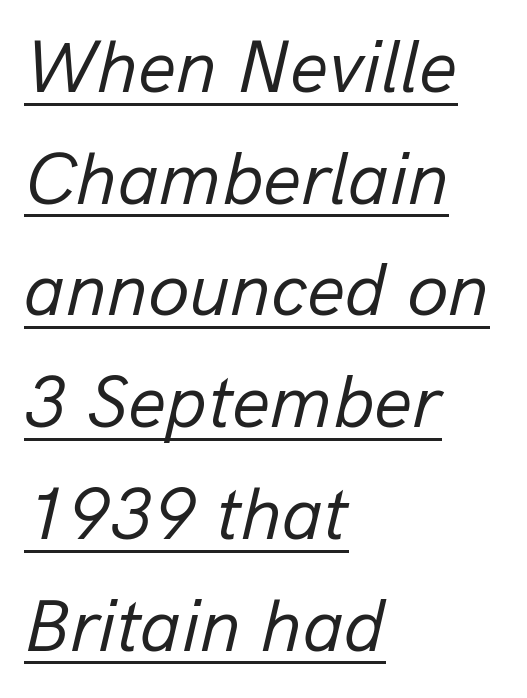
The glyphs look as if they've been sheared to an angle. Rows of type keep a routine distance in the vertical direction. The passage shown is not bold in any degree. What stands out about the letter spacing? Nothing — it is the standard amount. The typesetter chose a ragged-right arrangement here.
